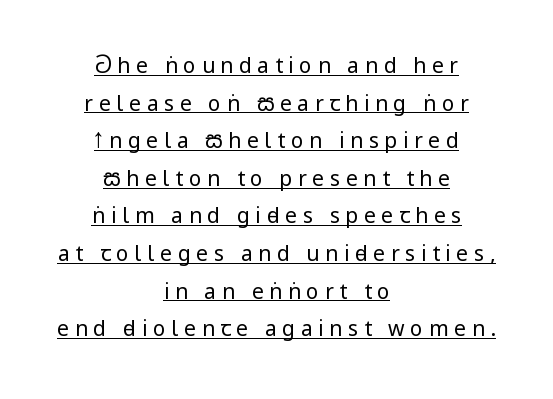
The image shows 21 px text type, upright; set centered, line spacing 1.79x, unusually wide letter spacing (+0.27 em), underlined.
